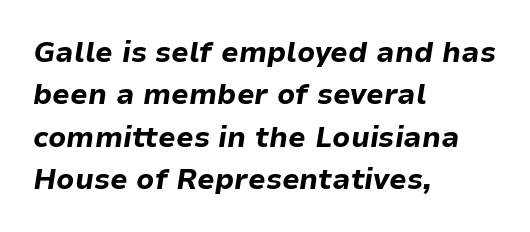
{"italic": "yes", "lean": "right", "slant_degrees": 9, "bold": "yes", "weight": "bold", "width": "normal", "stroke_contrast": "low", "x_height": "medium", "monospaced": "no", "underline": "no", "align": "left", "line_spacing": "normal", "line_spacing_ratio": 1.51, "letter_spacing": "normal", "letter_spacing_em": 0.0, "glyph_px": 28}
